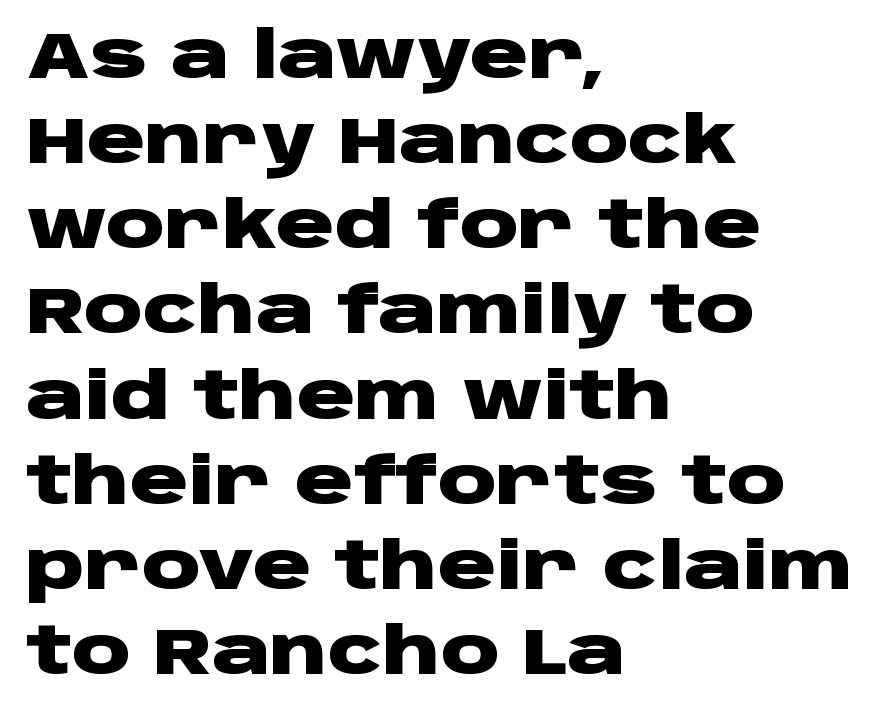
The image shows 65 px heavy, wide sans-serif type, upright; set left-aligned, normal line spacing (1.31x), normal letter spacing, not underlined; low stroke contrast and a large x-height.
